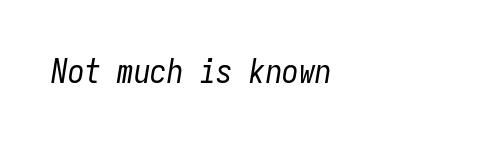
The image shows 33 px regular-weight, condensed type, italic (leaning right), monospaced; set left-aligned, normal letter spacing, not underlined; low stroke contrast and a medium x-height.
